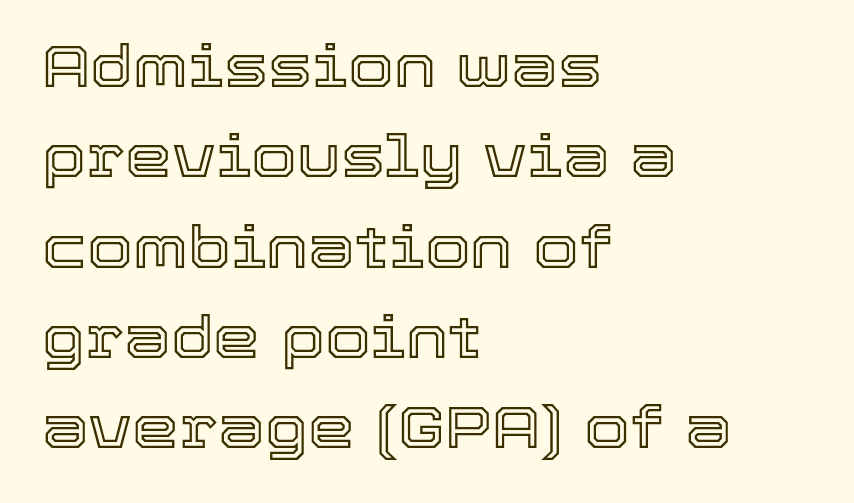
Q: Is the text italic (slanted)? A: No, it is upright.
Q: Is the text underlined? A: No.
Q: How is the paragraph aligned? A: Left-aligned.
Q: Is the spacing between letters normal or unusually wide? A: Normal.
Q: Is the spacing between lines tight, normal or loose? A: Normal.
Q: Width (condensed, normal, or wide)? A: Normal.
Q: x-height? A: Medium.
Q: Monospaced? A: No.
